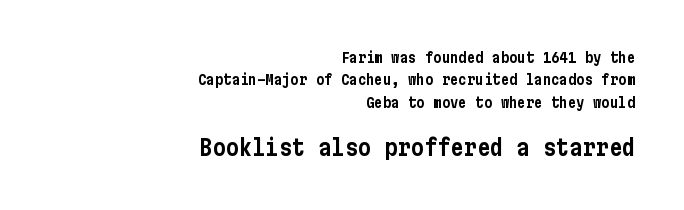
{"italic": "no", "underline": "no", "align": "right", "line_spacing": "normal", "line_spacing_ratio": 1.6, "letter_spacing": "normal", "letter_spacing_em": 0.0, "larger_block": "second", "size_ratio": 1.57, "glyph_px": 22}
